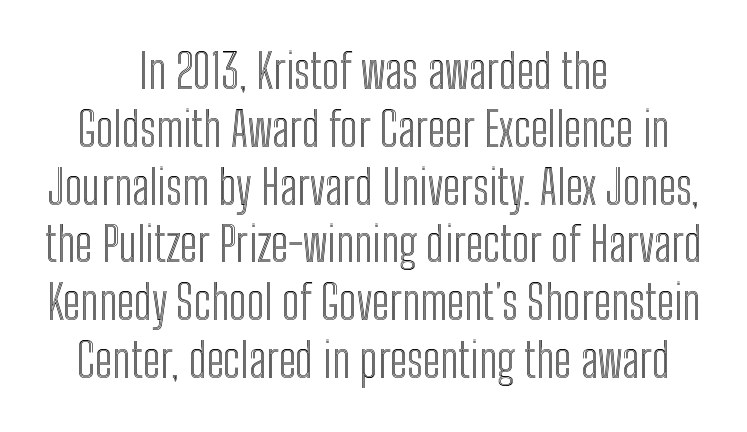
The strip under each line holds only bare page. The paragraph shown floats in the horizontal middle. The typography opts for an upright posture over an oblique one. This sample uses plain, unmodified letter spacing. You could not count columns in this text — the font is proportionally spaced.
